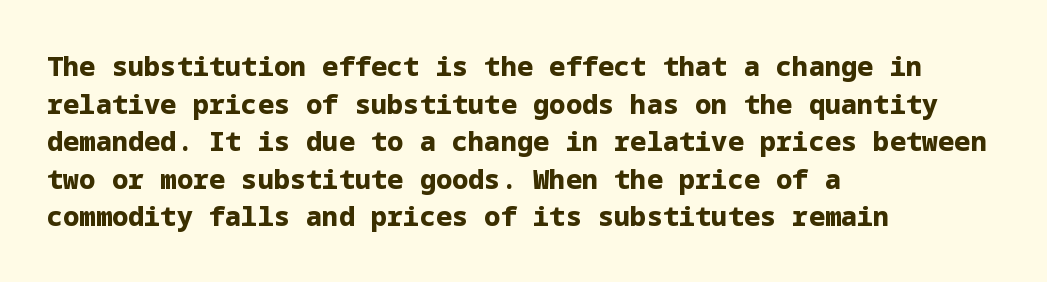
Q: Is the text bold? A: Yes.
Q: Is the text italic (slanted)? A: No, it is upright.
Q: Is the text underlined? A: No.
Q: How is the paragraph aligned? A: Left-aligned.
Q: Is the spacing between letters normal or unusually wide? A: Normal.
Q: Is the spacing between lines tight, normal or loose? A: Normal.
